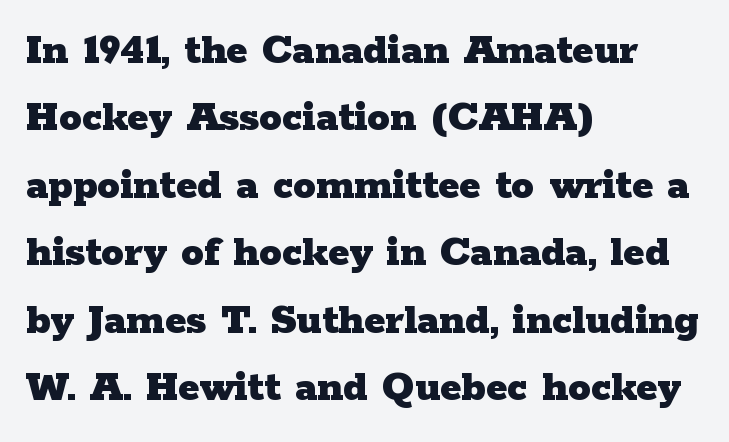
The image shows 45 px heavy, wide serif type, upright; set left-aligned, normal line spacing (1.5x), normal letter spacing, not underlined; low stroke contrast and a medium x-height.
